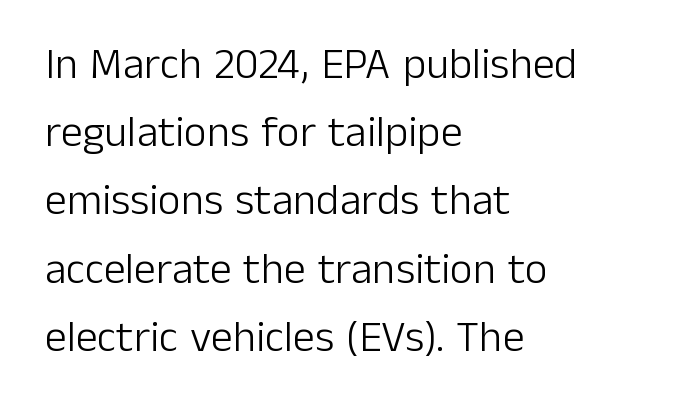
The image shows 44 px light sans-serif type, upright; set left-aligned, normal line spacing (1.55x), normal letter spacing, not underlined; low stroke contrast and a medium x-height.
